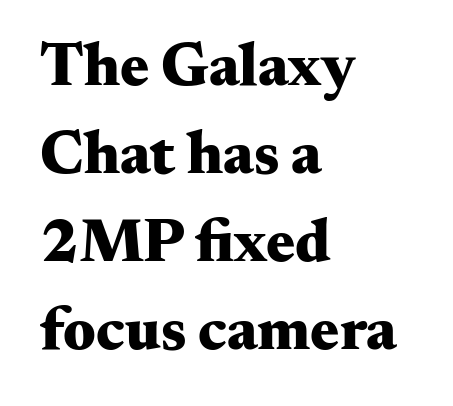
The text block is weighted toward the left margin, trailing off unevenly rightward. I'd call this a serif setting — the letters wear small feet. If you measured baseline to baseline, you'd find a middling distance. Inter-character spacing is left at the font's built-in metrics. Proportional: the letters do not fall into vertical columns.
